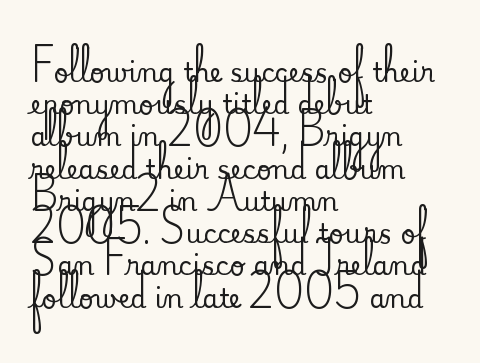
The image shows 26 px text type, upright; set left-aligned, line spacing 1.24x, normal letter spacing, not underlined.
